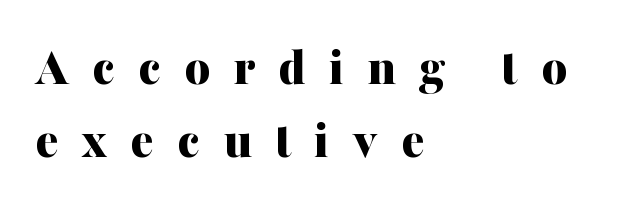
The image shows 55 px bold serif type, upright; set left-aligned, normal line spacing (1.33x), unusually wide letter spacing (+0.42 em), not underlined; medium stroke contrast and a medium x-height.
